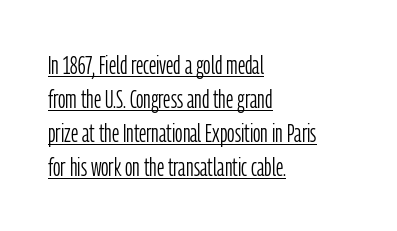
Q: Is the text bold? A: No.
Q: Is the text italic (slanted)? A: No, it is upright.
Q: Is the text underlined? A: Yes.
Q: How is the paragraph aligned? A: Left-aligned.
Q: Is the spacing between letters normal or unusually wide? A: Normal.
Q: Is the spacing between lines tight, normal or loose? A: Normal.
